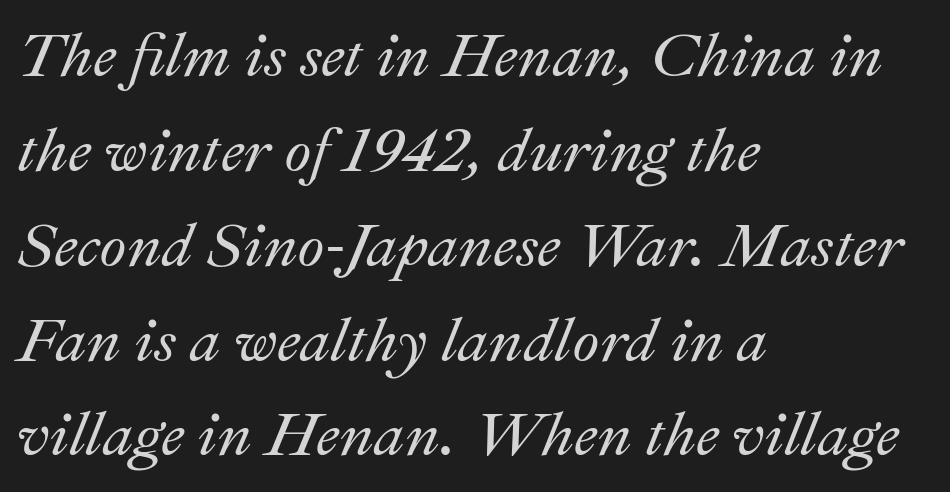
The tracking reads as untouched default to a designer's eye. The lettering tilts uniformly, giving the passage an italic look. Check under the words: just untouched page. Line beginnings align vertically; line endings do not. The rendering uses natural spacing where letterforms have individual widths.
